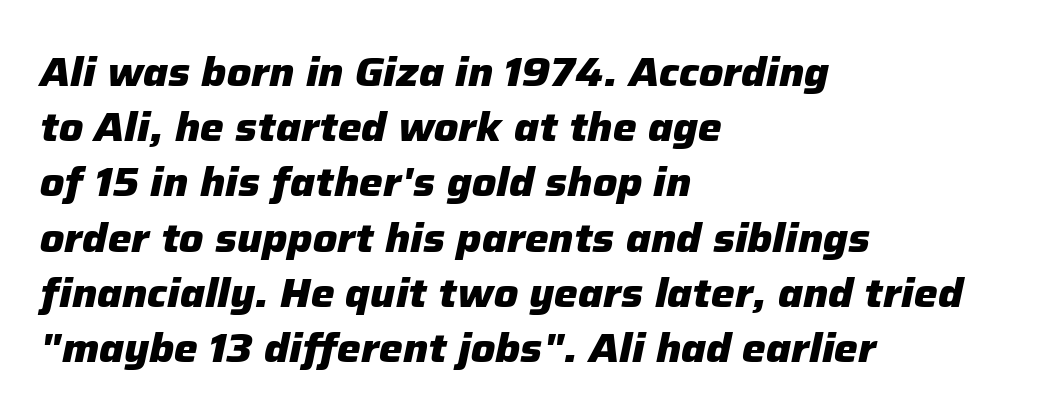
The image shows 40 px heavy type, italic (leaning right); set left-aligned, normal line spacing (1.38x), normal letter spacing, not underlined; low stroke contrast and a medium x-height.
